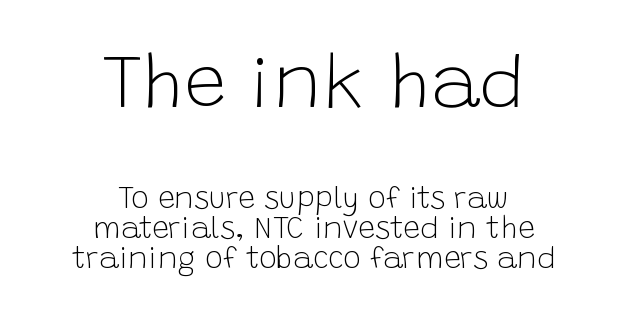
Horizontal bands of white between lines are thin slivers. In terms of letterspacing, this is plain default setting. Note: no serifs on the glyphs. This layout puts the oversized block above and the modest block below. The passage shown is typed in a proportional face where columns would drift.
